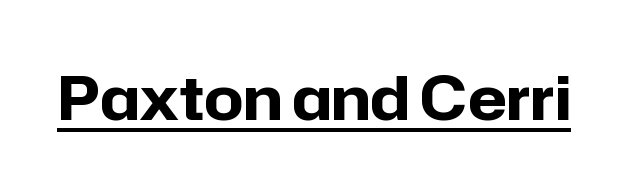
The image shows 61 px bold sans-serif type, upright; set normal letter spacing, underlined; low stroke contrast and a medium x-height.
